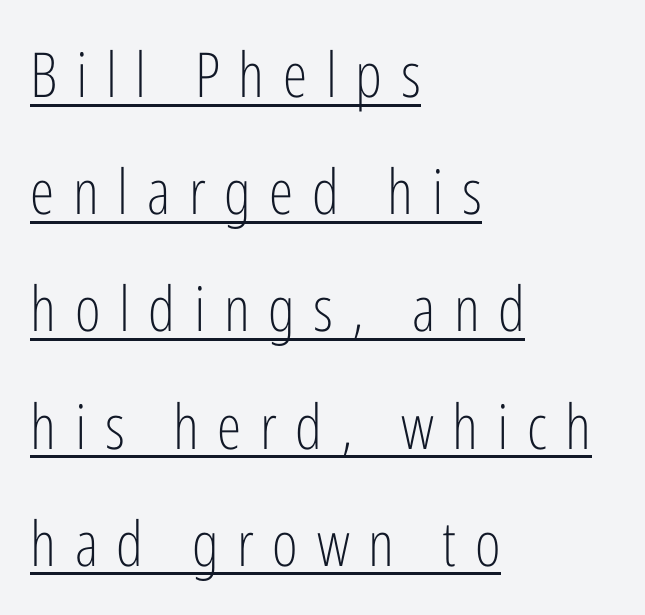
Q: Is the text bold? A: No.
Q: Is the text italic (slanted)? A: No, it is upright.
Q: Is the typeface a serif or a sans-serif typeface? A: Sans-serif.
Q: Is the text underlined? A: Yes.
Q: How is the paragraph aligned? A: Left-aligned.
Q: Is the spacing between letters normal or unusually wide? A: Unusually wide.
Q: Width (condensed, normal, or wide)? A: Condensed.
Q: Stroke contrast? A: Low.
Q: x-height? A: Medium.
Q: Monospaced? A: No.
